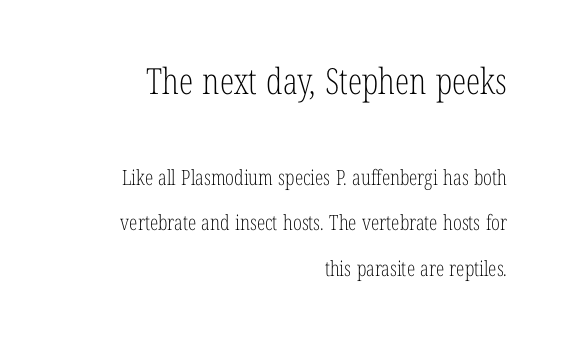
Only glyphs here, with clear space below each row. You can tell from the footed stems that serif type was used. Here the first block reads like a headline and the second like body copy. How would I describe the line gaps? Wide and relaxed. The passage shown has conventional tracking throughout.
